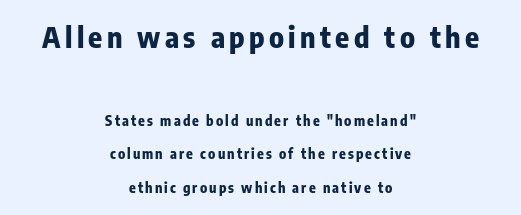
Q: Is the text bold? A: Yes.
Q: Is the text italic (slanted)? A: No, it is upright.
Q: Is the typeface a serif or a sans-serif typeface? A: Sans-serif.
Q: Is the text underlined? A: No.
Q: How is the paragraph aligned? A: Centered.
Q: Is the spacing between lines tight, normal or loose? A: Loose.
Q: Which block of text is set in a larger size, the first (top) or the second (bottom)? A: The first (top) one.
Q: Width (condensed, normal, or wide)? A: Condensed.
Q: Stroke contrast? A: Low.
Q: x-height? A: Medium.
Q: Monospaced? A: No.
